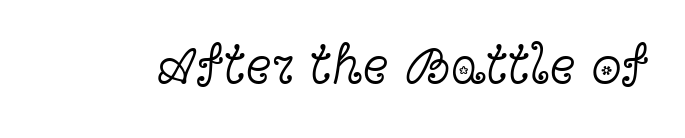
The image shows 55 px light, wide serif type; set normal letter spacing, not underlined; a medium x-height.
